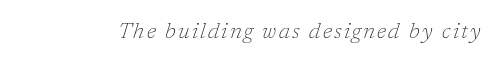
{"italic": "yes", "lean": "right", "slant_degrees": 17, "bold": "no", "underline": "no", "glyph_px": 22}
